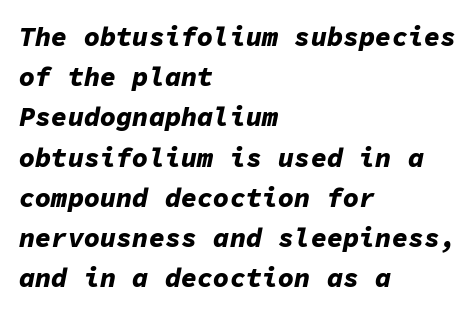
{"italic": "yes", "lean": "right", "slant_degrees": 11, "bold": "yes", "underline": "no", "align": "left", "line_spacing": "normal", "line_spacing_ratio": 1.49, "letter_spacing": "normal", "letter_spacing_em": 0.0, "glyph_px": 27}
